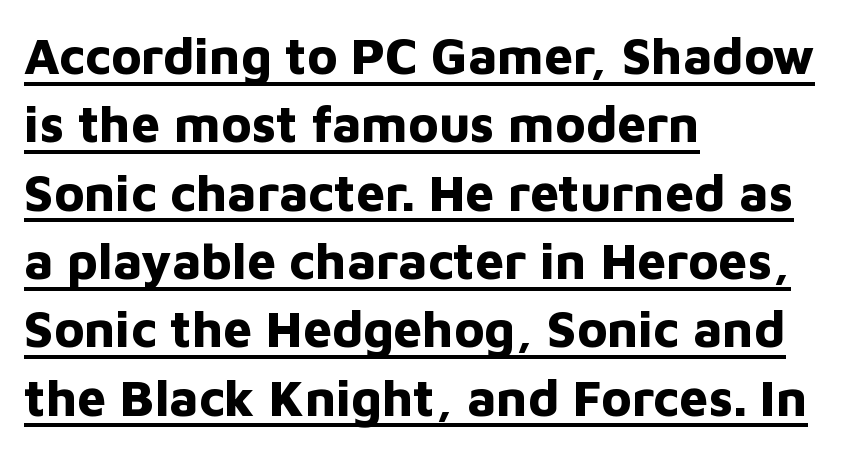
The image shows 51 px bold sans-serif type, upright; set left-aligned, normal line spacing (1.34x), normal letter spacing, underlined; low stroke contrast and a medium x-height.
